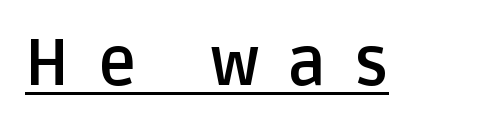
Q: Is the text bold? A: Yes.
Q: Is the text italic (slanted)? A: No, it is upright.
Q: Is the typeface a serif or a sans-serif typeface? A: Sans-serif.
Q: Is the text underlined? A: Yes.
Q: Is the spacing between letters normal or unusually wide? A: Unusually wide.
Q: Width (condensed, normal, or wide)? A: Normal.
Q: Stroke contrast? A: Low.
Q: x-height? A: Large.
Q: Monospaced? A: No.
